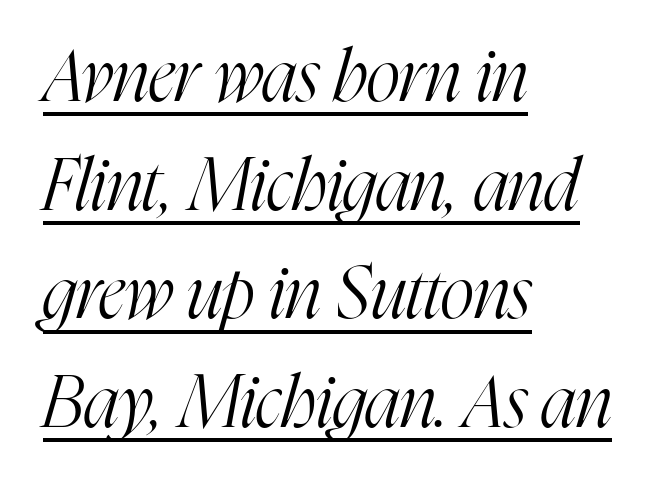
Each new line begins a customary step beneath the previous one. Teacher's note: observe the even left margin — that is flush-left alignment. Does extra space separate the letters? No, they use regular spacing. You could not count columns in this text — the font is proportionally spaced. Every character sits at an angle, as italics do.
